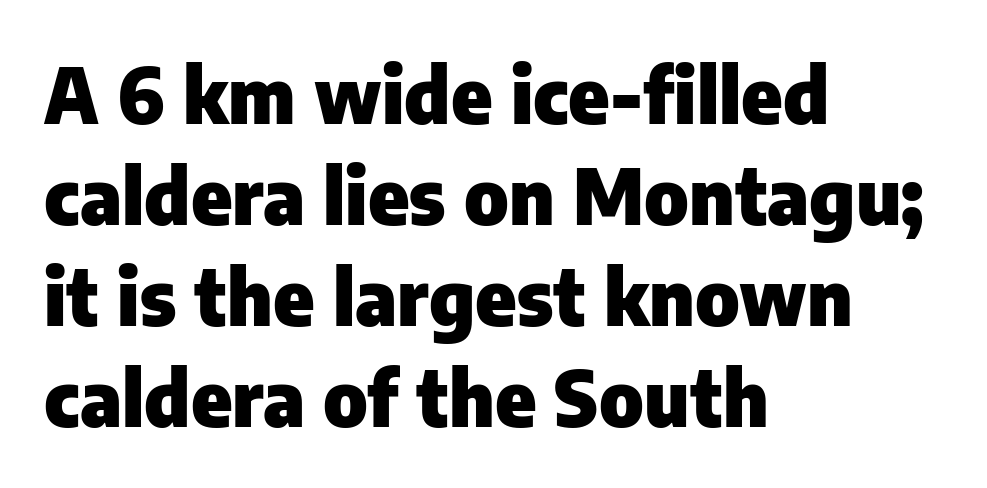
Leading matches the norm, producing a regular column. The letters advance in unequal steps, a hallmark of proportional type. Nothing unusual about the tracking: characters are spaced as the font intends. No word sits above an underline. The text block is weighted toward the left margin, trailing off unevenly rightward. Weight: bold.
